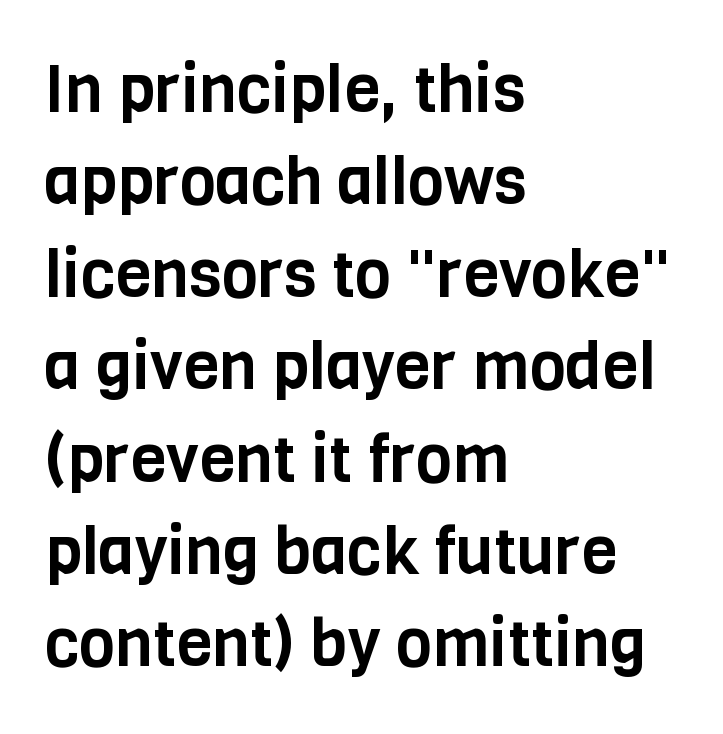
Posture: upright roman. Short and long lines alike share a common starting point at left. Here the designer chose a conventional face with non-uniform glyph widths. Honestly, the letter spacing is just normal — you wouldn't notice it. Compared with typical paragraphs, the rows here are spaced about the same.
